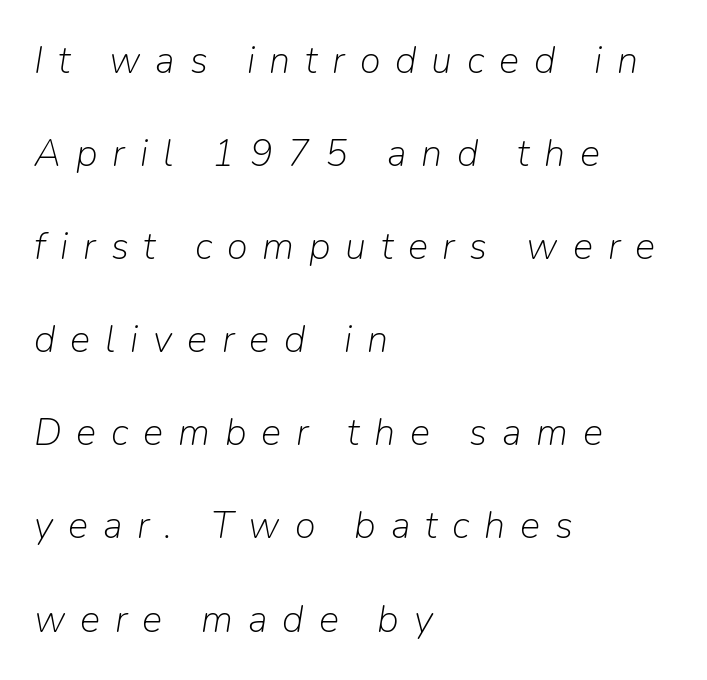
Q: Is the text bold? A: No.
Q: Is the text italic (slanted)? A: Yes, it leans right by about 9 degrees.
Q: Is the text underlined? A: No.
Q: How is the paragraph aligned? A: Left-aligned.
Q: Is the spacing between letters normal or unusually wide? A: Unusually wide.
Q: Is the spacing between lines tight, normal or loose? A: Loose.
Q: Width (condensed, normal, or wide)? A: Normal.
Q: Stroke contrast? A: Low.
Q: x-height? A: Medium.
Q: Monospaced? A: No.
